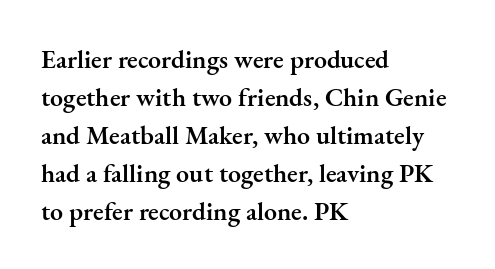
Q: Is the text bold? A: Semi-bold.
Q: Is the text italic (slanted)? A: No, it is upright.
Q: Is the text underlined? A: No.
Q: How is the paragraph aligned? A: Left-aligned.
Q: Is the spacing between letters normal or unusually wide? A: Normal.
Q: Is the spacing between lines tight, normal or loose? A: Normal.
